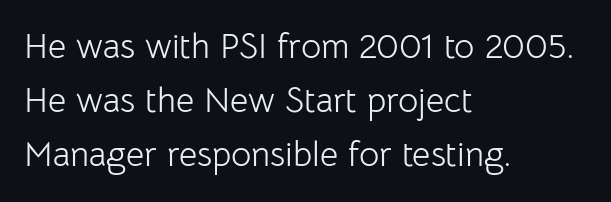
Q: Is the text bold? A: No.
Q: Is the text italic (slanted)? A: No, it is upright.
Q: Is the typeface a serif or a sans-serif typeface? A: Sans-serif.
Q: Is the text underlined? A: No.
Q: How is the paragraph aligned? A: Left-aligned.
Q: Is the spacing between letters normal or unusually wide? A: Normal.
Q: Is the spacing between lines tight, normal or loose? A: Normal.
Q: Width (condensed, normal, or wide)? A: Normal.
Q: Stroke contrast? A: Low.
Q: x-height? A: Medium.
Q: Monospaced? A: No.
